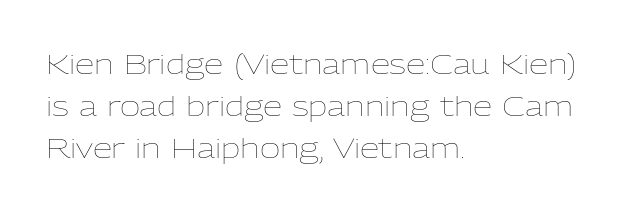
Q: Is the text bold? A: No.
Q: Is the text italic (slanted)? A: No, it is upright.
Q: Is the text underlined? A: No.
Q: How is the paragraph aligned? A: Left-aligned.
Q: Is the spacing between letters normal or unusually wide? A: Normal.
Q: Is the spacing between lines tight, normal or loose? A: Normal.
Q: Width (condensed, normal, or wide)? A: Normal.
Q: Stroke contrast? A: Low.
Q: x-height? A: Medium.
Q: Monospaced? A: No.
